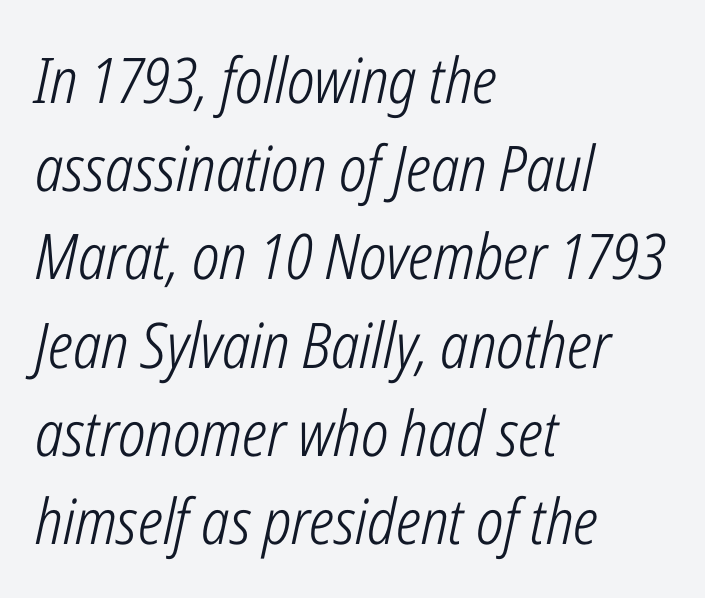
{"italic": "yes", "lean": "right", "slant_degrees": 12, "bold": "no", "weight": "light", "width": "condensed", "stroke_contrast": "low", "x_height": "medium", "monospaced": "no", "underline": "no", "align": "left", "line_spacing": "normal", "line_spacing_ratio": 1.4, "letter_spacing": "normal", "letter_spacing_em": 0.0, "glyph_px": 63}
